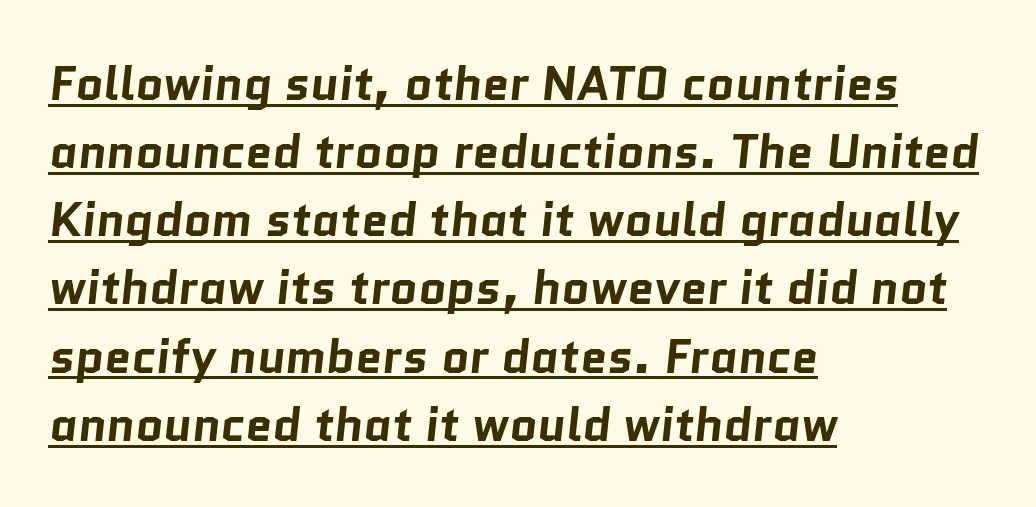
The image shows 48 px bold sans-serif type; set left-aligned, normal line spacing (1.42x), normal letter spacing, underlined; low stroke contrast and a medium x-height.
